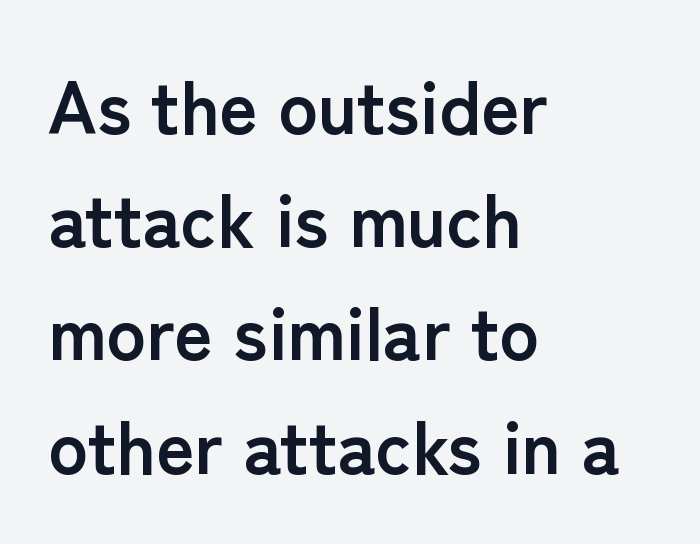
Q: Is the text bold? A: Yes.
Q: Is the text italic (slanted)? A: No, it is upright.
Q: Is the typeface a serif or a sans-serif typeface? A: Sans-serif.
Q: Is the text underlined? A: No.
Q: How is the paragraph aligned? A: Left-aligned.
Q: Is the spacing between letters normal or unusually wide? A: Normal.
Q: Is the spacing between lines tight, normal or loose? A: Normal.
Q: Width (condensed, normal, or wide)? A: Normal.
Q: Stroke contrast? A: Low.
Q: x-height? A: Medium.
Q: Monospaced? A: No.
